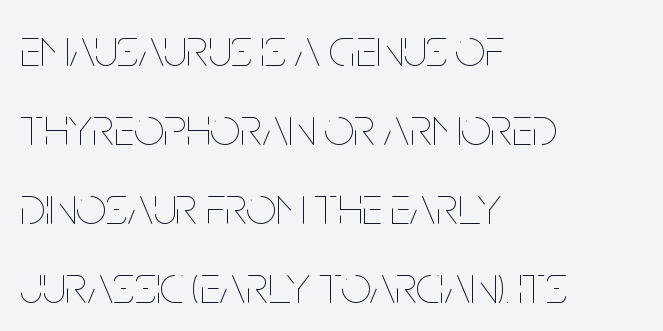
Q: Is the text bold? A: No.
Q: Is the text italic (slanted)? A: No, it is upright.
Q: Is the text underlined? A: No.
Q: How is the paragraph aligned? A: Left-aligned.
Q: Is the spacing between letters normal or unusually wide? A: Normal.
Q: Is the spacing between lines tight, normal or loose? A: Normal.
Q: Width (condensed, normal, or wide)? A: Condensed.
Q: Stroke contrast? A: Low.
Q: x-height? A: Large.
Q: Monospaced? A: No.
